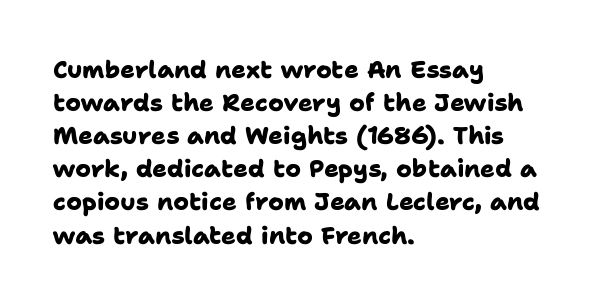
{"bold": "yes", "underline": "no", "align": "left", "line_spacing": "normal", "line_spacing_ratio": 1.38, "letter_spacing": "normal", "letter_spacing_em": 0.0, "glyph_px": 24}
